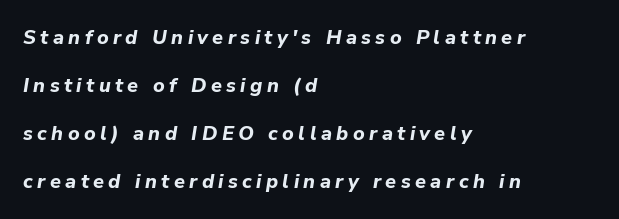
Q: Is the text bold? A: Yes.
Q: Is the text italic (slanted)? A: Yes, it leans right by about 9 degrees.
Q: Is the text underlined? A: No.
Q: How is the paragraph aligned? A: Left-aligned.
Q: Is the spacing between letters normal or unusually wide? A: Unusually wide.
Q: Is the spacing between lines tight, normal or loose? A: Loose.
